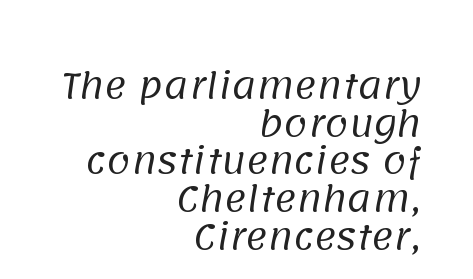
{"serif": "no", "bold": "no", "weight": "regular", "width": "normal", "stroke_contrast": "low", "x_height": "large", "monospaced": "no", "underline": "no", "align": "right", "line_spacing": "tight", "line_spacing_ratio": 1.11, "letter_spacing": "normal", "letter_spacing_em": 0.0, "glyph_px": 34}
